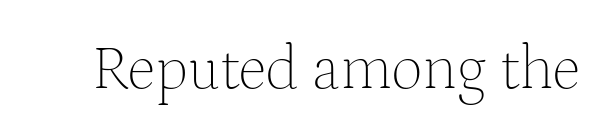
The image shows 62 px thin serif type, upright; set normal letter spacing, not underlined; medium stroke contrast and a medium x-height.
